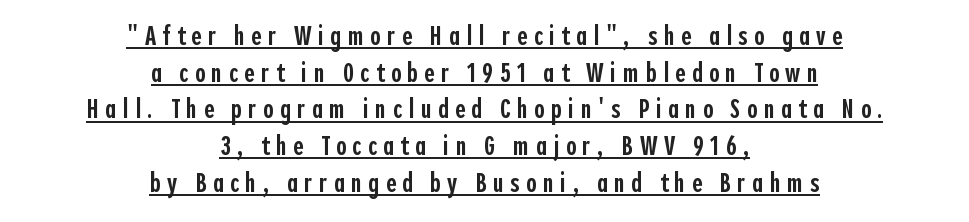
{"serif": "no", "italic": "no", "bold": "semi", "weight": "semibold", "width": "condensed", "x_height": "medium", "monospaced": "no", "underline": "yes", "align": "center", "line_spacing": "normal", "line_spacing_ratio": 1.31, "letter_spacing": "wide", "letter_spacing_em": 0.23, "glyph_px": 28}
